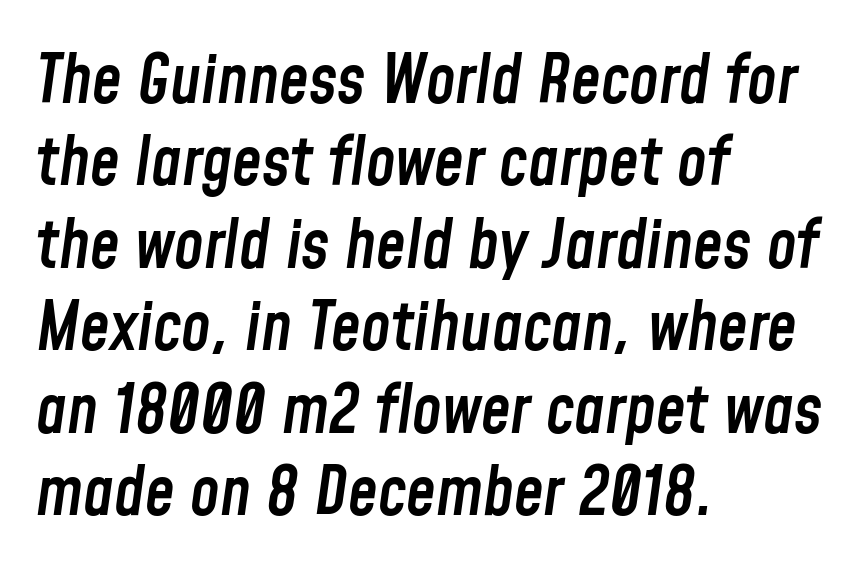
The image shows 67 px semibold, condensed type, italic (leaning right); set left-aligned, line spacing 1.23x, normal letter spacing, not underlined; low stroke contrast and a medium x-height.
